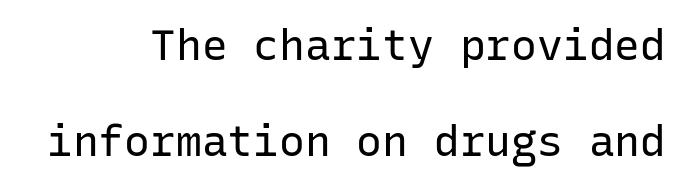
The image shows 43 px regular-weight sans-serif type, upright, monospaced; set loose line spacing (2.24x), normal letter spacing, not underlined; low stroke contrast and a medium x-height.
